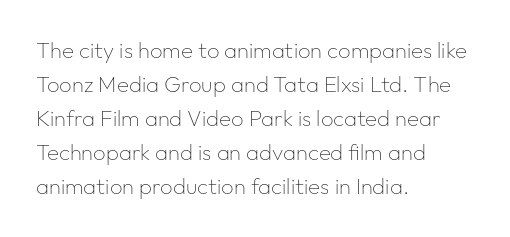
Caption: multi-line text, flush left, ragged right. Rendered with straight, roman letterforms. Beneath every word, the page is bare. Weight: not bold — regular or lighter. Nobody touched the tracking dial on this one. Vertically, the passage feels balanced, rows spaced as you'd expect.
